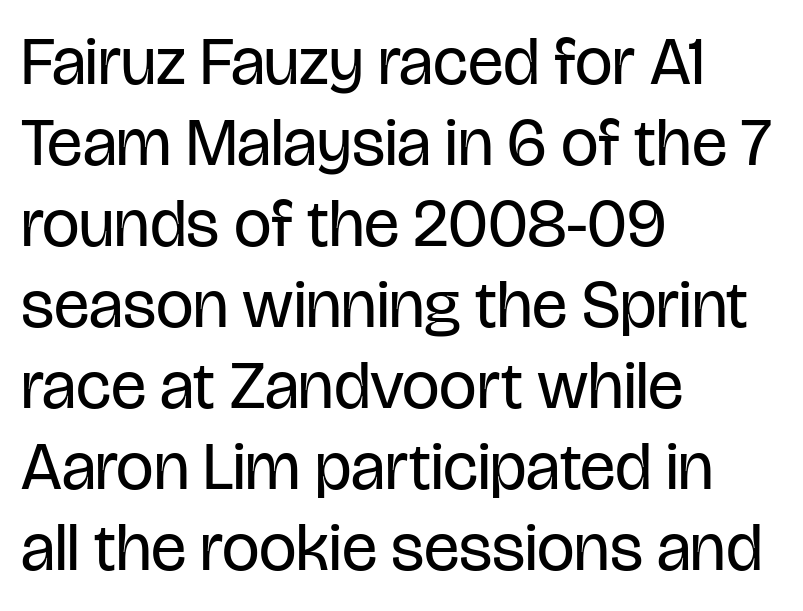
The image shows 67 px regular-weight, condensed sans-serif type, upright; set left-aligned, line spacing 1.21x, normal letter spacing, not underlined; low stroke contrast and a large x-height.
